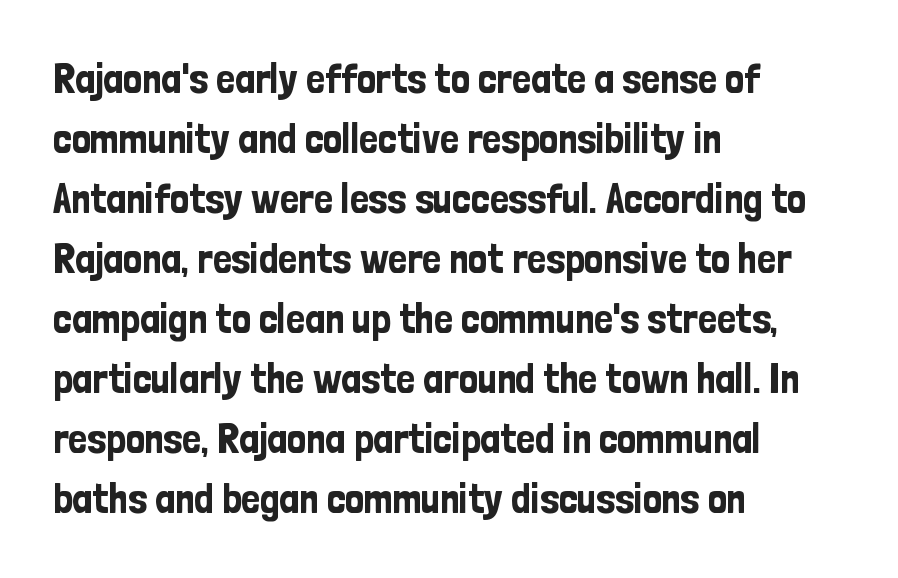
This sample has the flowing, uneven cadence of proportional lettering. A normal amount of white space separates one row of letters from the next. Serif or sans? Sans — the stroke terminals are bare. The letters sit at their default tracking, neither squeezed nor spread. Honestly, there is no underline to notice here at all.
